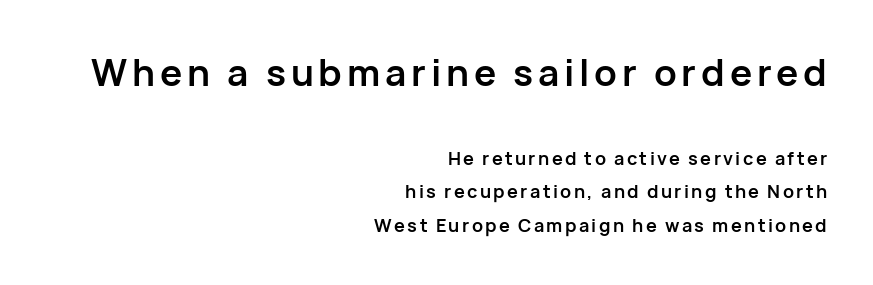
Is this a sans? Yes — the strokes have no serifs. Ascenders rise straight up at ninety degrees. The letters advance in unequal steps, a hallmark of proportional type. Just letters on the line, the space beneath them empty. In terms of weight, the rendering is a true, heavy bold.
